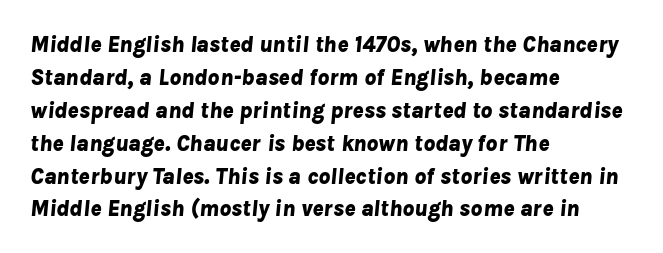
{"italic": "yes", "lean": "right", "slant_degrees": 8, "bold": "yes", "underline": "no", "align": "left", "line_spacing": "normal", "line_spacing_ratio": 1.43, "letter_spacing": "normal", "letter_spacing_em": 0.0, "glyph_px": 23}
